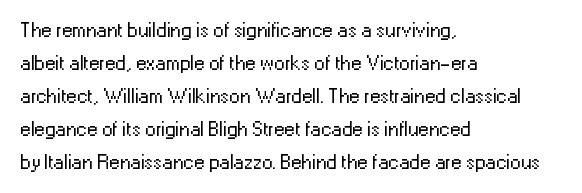
No italicization has been applied; the sample stays upright. This rendering features lettering with no underline. Summary of weight: not heavy and not bold. The typesetter chose a ragged-right arrangement here. The vertical gap from one line to the next is medium.
